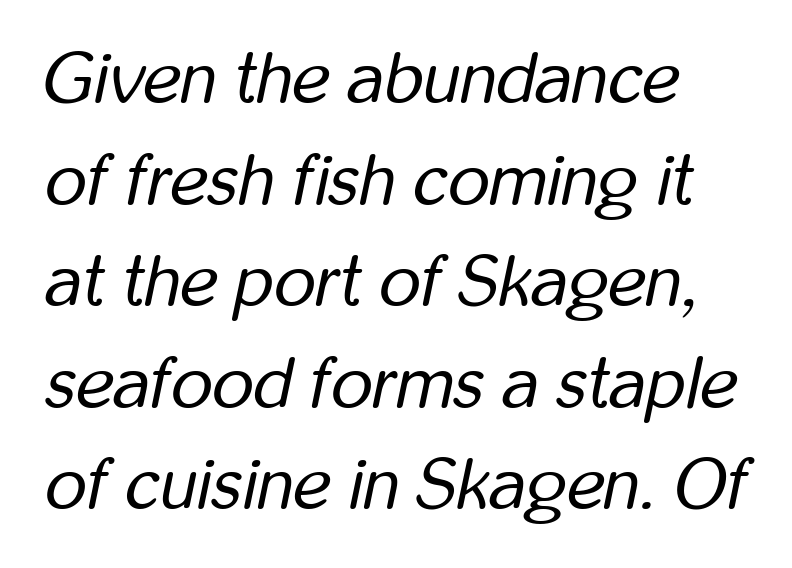
These lines are rendered in a variable-pitch font. Designer's note — italics engaged. Nothing heavy about these letters — not bold at all. The vertical gap from one line to the next is medium.
